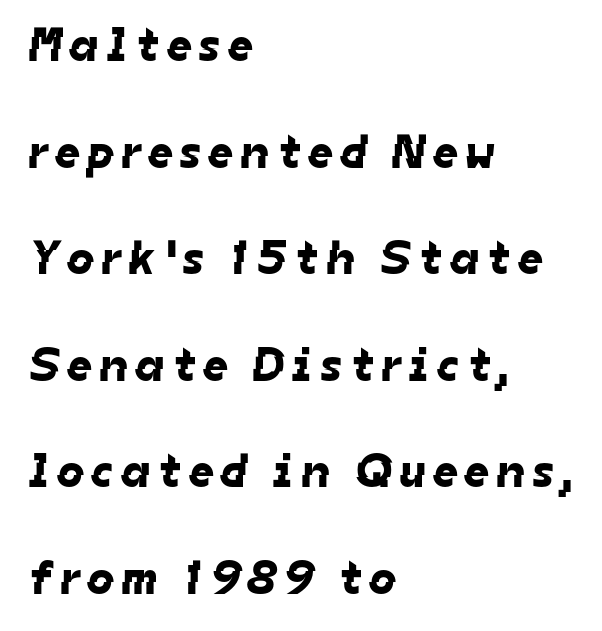
{"serif": "no", "width": "normal", "stroke_contrast": "low", "x_height": "medium", "monospaced": "no", "underline": "no", "align": "left", "line_spacing": "loose", "line_spacing_ratio": 2.22, "glyph_px": 48}
